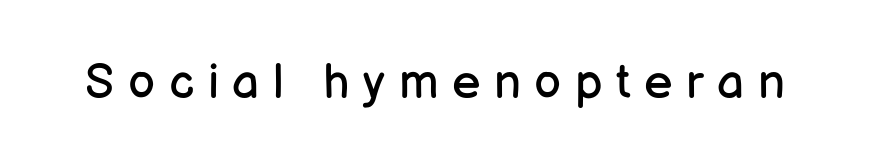
The image shows 48 px regular-weight sans-serif type, upright; set unusually wide letter spacing (+0.28 em), not underlined; low stroke contrast and a medium x-height.
